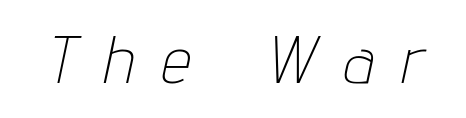
Here the designer chose a conventional face with non-uniform glyph widths. Is the type slanted? Yes — the strokes lean at a clear angle. The letterforms stand isolated, each surrounded by extra space. Just letters on the line, the space beneath them empty.
